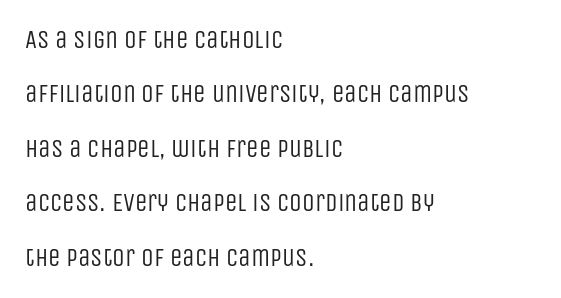
A roman cut, with each character standing at attention. A student would call this left alignment; a typographer would say flush left, rag right. The type is set solid horizontally, with unmodified tracking. These lines stand farther apart than default settings would place them.
